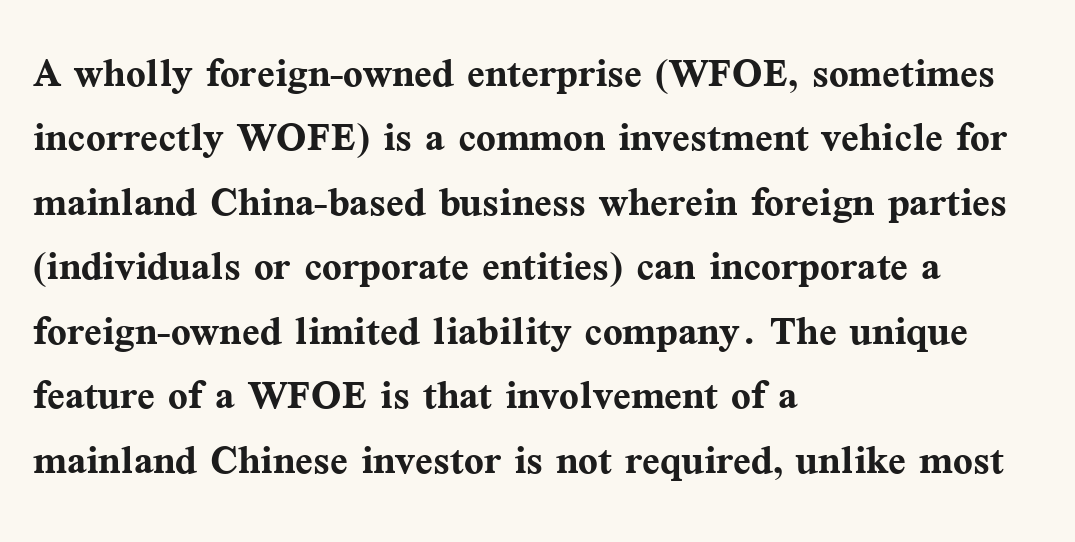
The face used here has the dense, thick strokes of a bold. Each row of text sits above clean, open space. Left-aligned paragraph, ragged on the right. This sample has the flowing, uneven cadence of proportional lettering.
